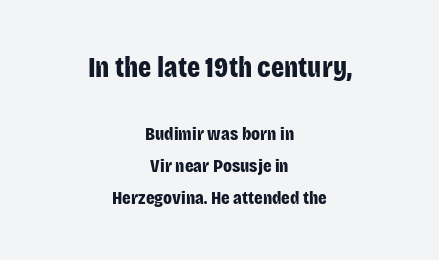
Q: Is the text bold? A: Yes.
Q: Is the text italic (slanted)? A: No, it is upright.
Q: Is the typeface a serif or a sans-serif typeface? A: Sans-serif.
Q: Is the text underlined? A: No.
Q: How is the paragraph aligned? A: Centered.
Q: Is the spacing between letters normal or unusually wide? A: Normal.
Q: Is the spacing between lines tight, normal or loose? A: Normal.
Q: Which block of text is set in a larger size, the first (top) or the second (bottom)? A: The first (top) one.
Q: Width (condensed, normal, or wide)? A: Condensed.
Q: Stroke contrast? A: Low.
Q: x-height? A: Large.
Q: Monospaced? A: No.
